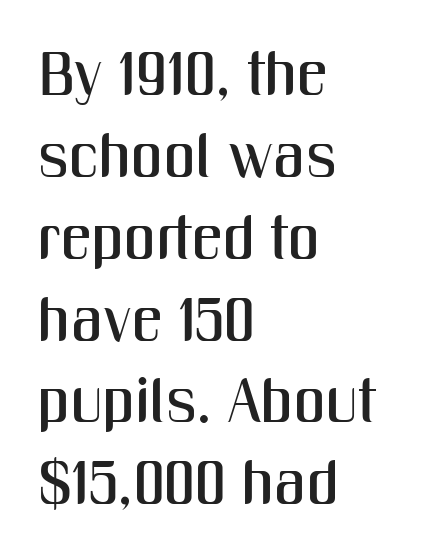
{"serif": "no", "italic": "no", "width": "condensed", "stroke_contrast": "medium", "x_height": "medium", "monospaced": "no", "underline": "no", "align": "left", "line_spacing": "normal", "line_spacing_ratio": 1.32, "letter_spacing": "normal", "letter_spacing_em": 0.0, "glyph_px": 62}
